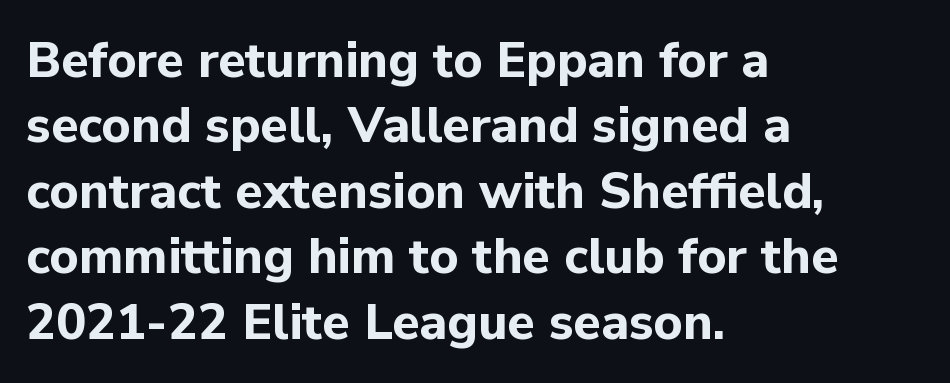
The image shows 50 px bold sans-serif type, upright; set left-aligned, normal line spacing (1.31x), normal letter spacing, not underlined; low stroke contrast and a medium x-height.
